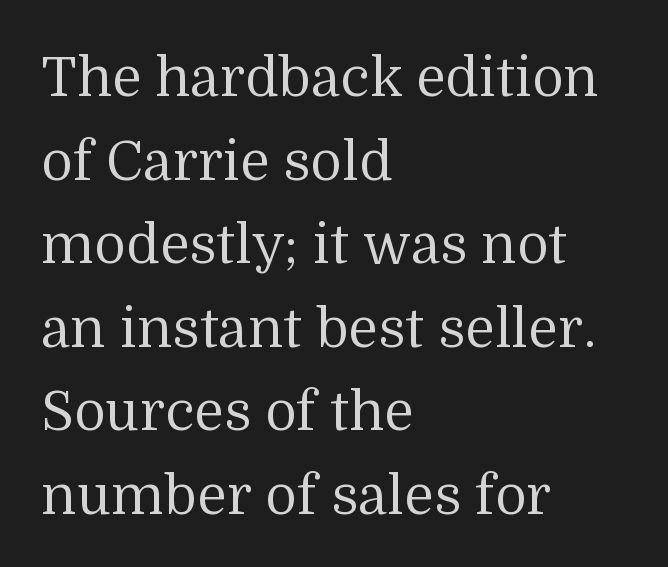
The image shows 55 px regular-weight serif type, upright; set left-aligned, normal line spacing (1.52x), normal letter spacing, not underlined; medium stroke contrast and a medium x-height.
